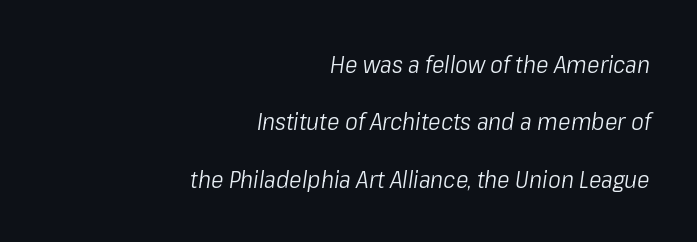
{"italic": "yes", "lean": "right", "slant_degrees": 8, "bold": "no", "underline": "no", "align": "right", "line_spacing": "loose", "line_spacing_ratio": 2.39, "letter_spacing": "normal", "letter_spacing_em": 0.0, "glyph_px": 24}
